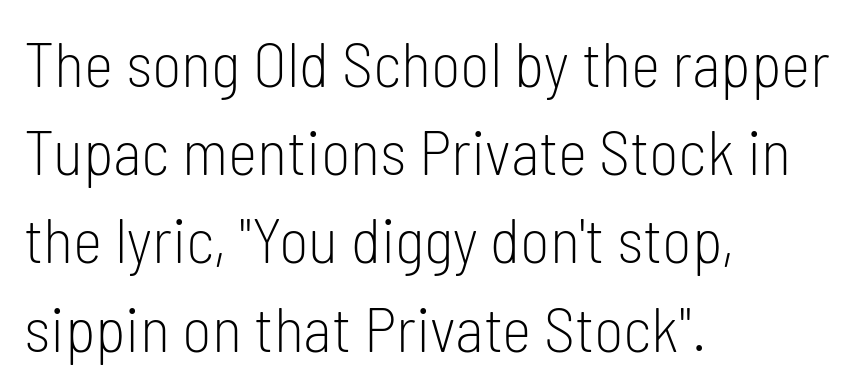
The image shows 63 px light, condensed sans-serif type, upright; set left-aligned, normal line spacing (1.4x), normal letter spacing, not underlined; low stroke contrast and a medium x-height.
